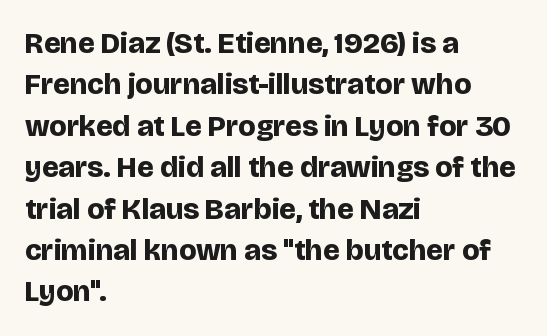
Q: Is the text bold? A: Yes.
Q: Is the text italic (slanted)? A: No, it is upright.
Q: Is the typeface a serif or a sans-serif typeface? A: Sans-serif.
Q: Is the text underlined? A: No.
Q: How is the paragraph aligned? A: Left-aligned.
Q: Is the spacing between letters normal or unusually wide? A: Normal.
Q: Is the spacing between lines tight, normal or loose? A: Normal.
Q: Width (condensed, normal, or wide)? A: Normal.
Q: Stroke contrast? A: Low.
Q: x-height? A: Large.
Q: Monospaced? A: No.
